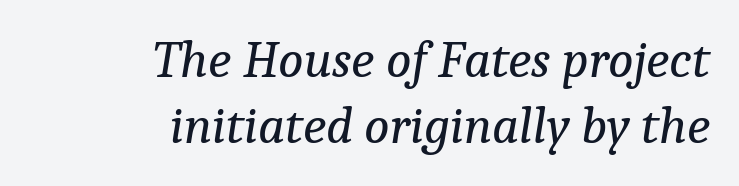
Which margin do the lines hug? The right one — the left edge is uneven. The letters look calm and open, with moderate or lighter stems. You could call the tracking neutral — neither tight nor loose. In terms of posture, this sample is oblique. Lines of text with bare space underneath. Looks like regular typesetting: each glyph gets only the width it needs.
